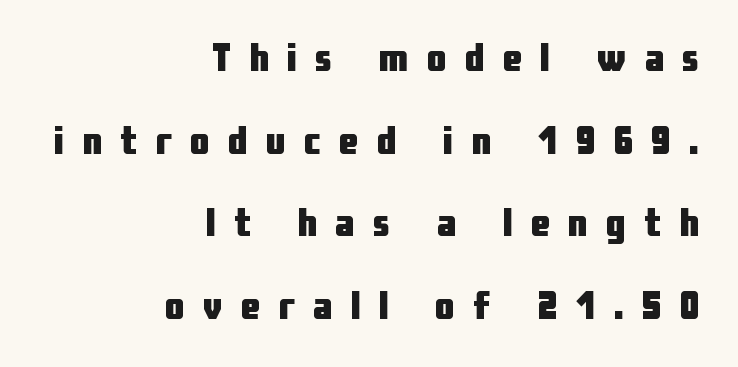
The image shows 39 px heavy, condensed sans-serif type, upright; set right-aligned, loose line spacing (2.12x), unusually wide letter spacing (+0.47 em), not underlined; low stroke contrast and a medium x-height.
